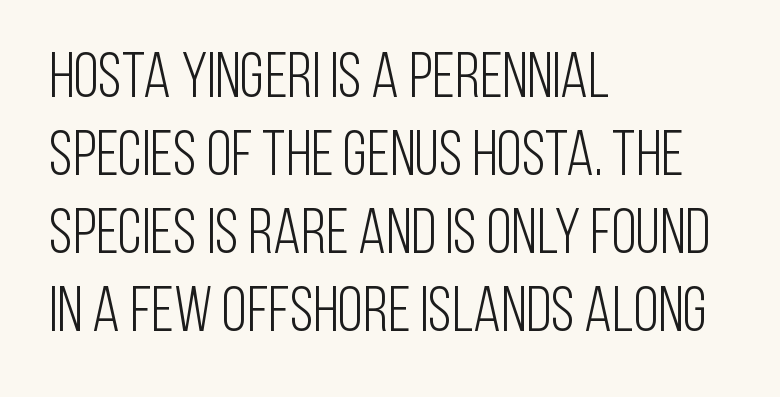
These glyphs show unthickened strokes, regular width or finer. Looks like regular typesetting: each glyph gets only the width it needs. Does extra space separate the letters? No, they use regular spacing. Which margin do the lines hug? The left one — the right edge is uneven. Underline: absent.
